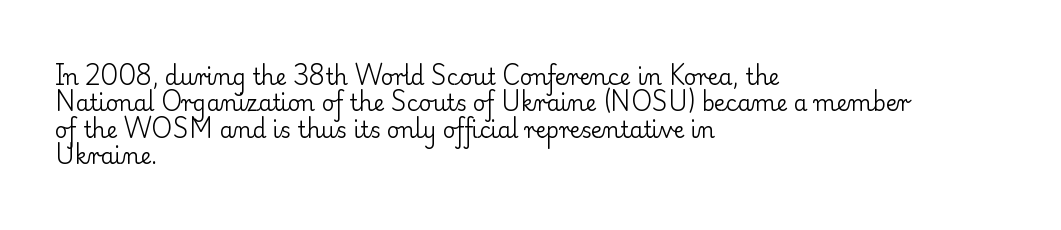
{"italic": "no", "bold": "no", "underline": "no", "align": "left", "line_spacing_ratio": 1.2, "letter_spacing": "normal", "letter_spacing_em": 0.0, "glyph_px": 22}
